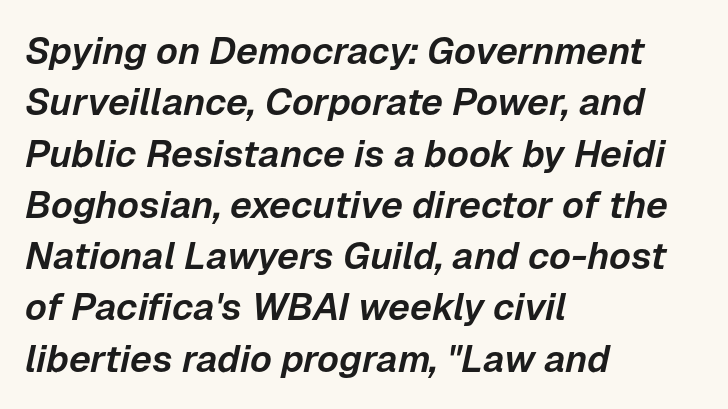
The image shows 38 px text type, italic (leaning right); set left-aligned, normal line spacing (1.35x), normal letter spacing, not underlined; low stroke contrast and a medium x-height.
